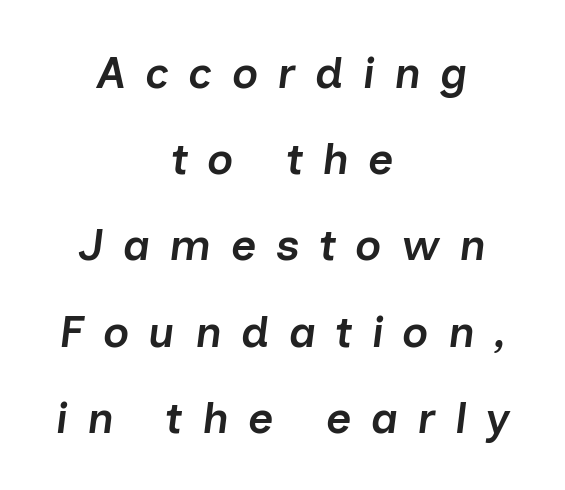
The face used here is proportionally spaced, like ordinary book or web type. This sample is center-justified, so both line endings float freely. Glance below the letters and you will spot only blank space. Rows of type keep a wide berth in the vertical direction. Notice how the stems are inclined rather than vertical — that's the hallmark of italics.
